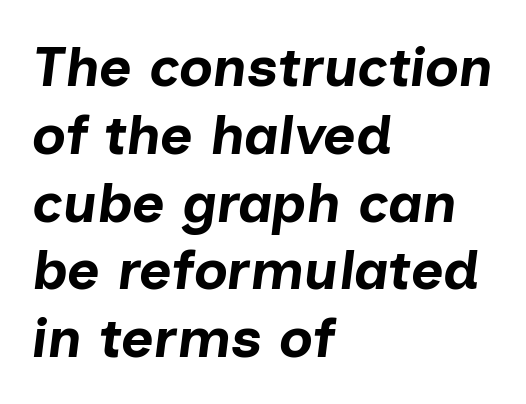
Glance below the letters and you will spot only blank space. The type is set solid horizontally, with unmodified tracking. Here the designer chose a conventional face with non-uniform glyph widths. The rendering applies a slant to the glyphs.
